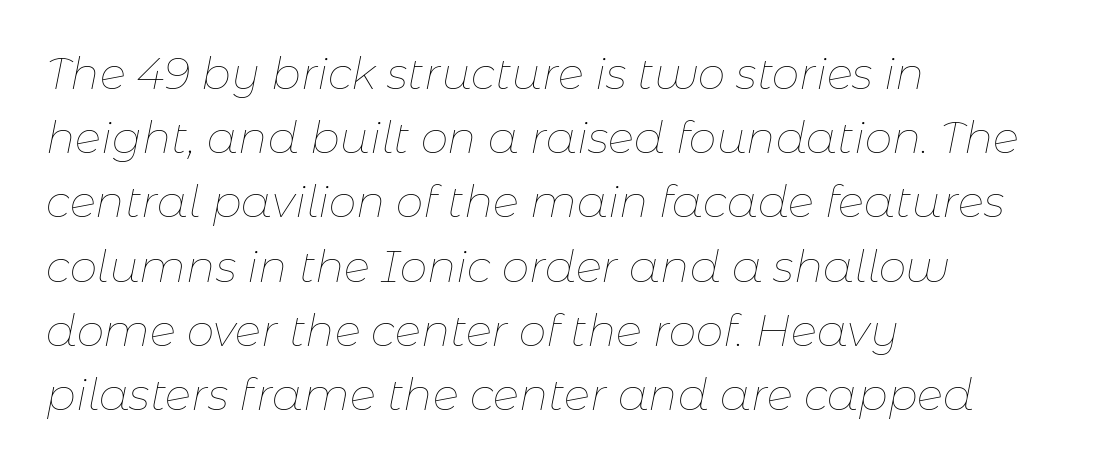
Weight class: somewhere from thin through regular. Proportional: the letters do not fall into vertical columns. Spacing between characters is what you'd get straight out of the box. This sample keeps an unexceptional amount of space between lines.
